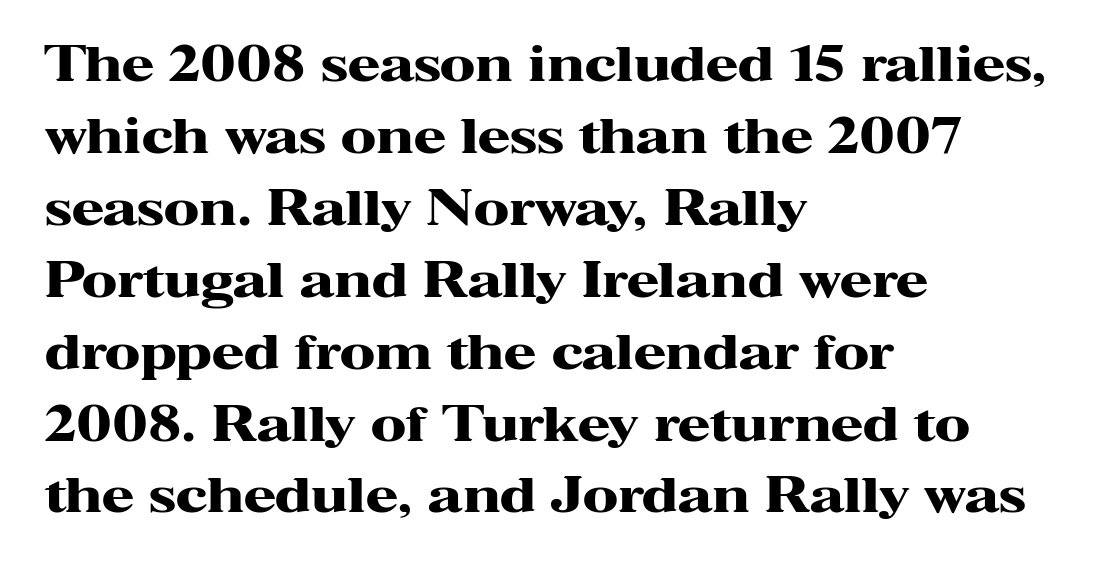
{"serif": "yes", "italic": "no", "bold": "yes", "weight": "heavy", "width": "wide", "stroke_contrast": "high", "x_height": "medium", "monospaced": "no", "underline": "no", "align": "left", "line_spacing": "normal", "line_spacing_ratio": 1.53, "letter_spacing": "normal", "letter_spacing_em": 0.0, "glyph_px": 47}
